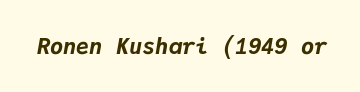
{"italic": "yes", "lean": "right", "slant_degrees": 9, "bold": "yes", "underline": "no", "letter_spacing": "normal", "letter_spacing_em": 0.0, "glyph_px": 22}
